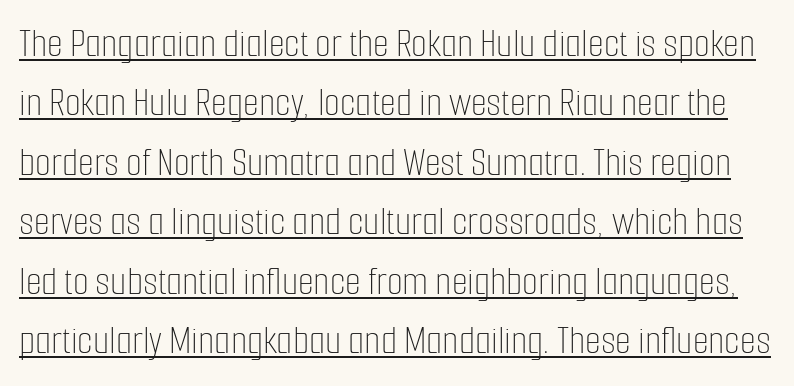
{"italic": "no", "bold": "no", "weight": "thin", "width": "condensed", "stroke_contrast": "low", "x_height": "medium", "monospaced": "no", "underline": "yes", "line_spacing": "normal", "line_spacing_ratio": 1.45, "letter_spacing": "normal", "letter_spacing_em": 0.0, "glyph_px": 41}
